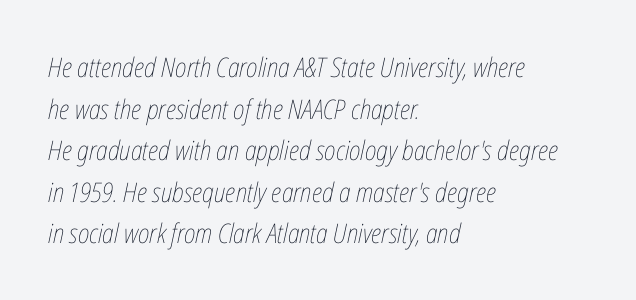
Q: Is the text bold? A: No.
Q: Is the text italic (slanted)? A: Yes, it leans right by about 12 degrees.
Q: Is the text underlined? A: No.
Q: How is the paragraph aligned? A: Left-aligned.
Q: Is the spacing between letters normal or unusually wide? A: Normal.
Q: Is the spacing between lines tight, normal or loose? A: Normal.
